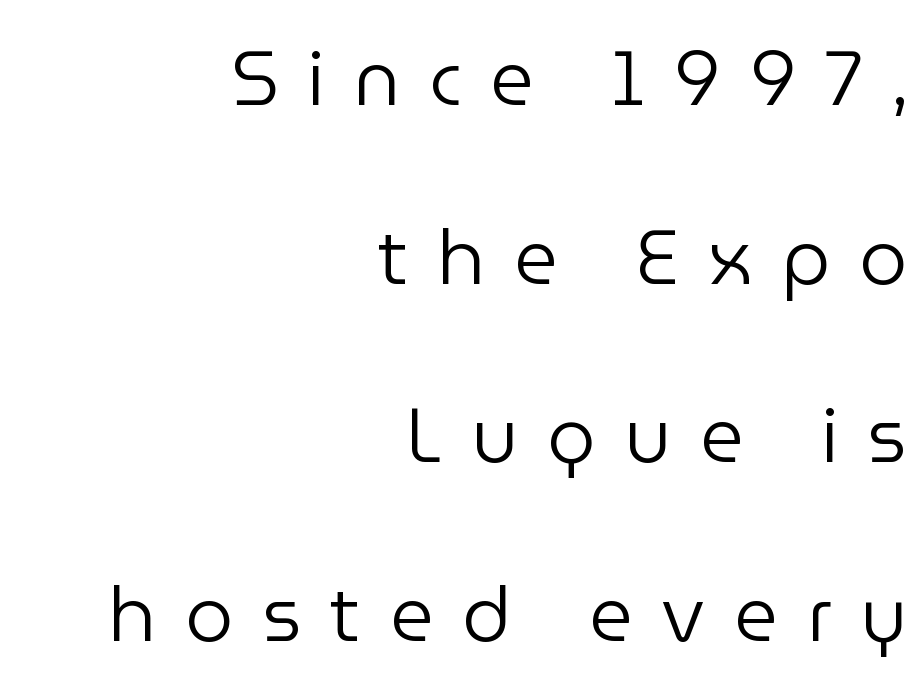
Q: Is the text bold? A: No.
Q: Is the text italic (slanted)? A: No, it is upright.
Q: Is the typeface a serif or a sans-serif typeface? A: Sans-serif.
Q: Is the text underlined? A: No.
Q: How is the paragraph aligned? A: Right-aligned.
Q: Is the spacing between letters normal or unusually wide? A: Unusually wide.
Q: Is the spacing between lines tight, normal or loose? A: Loose.
Q: Width (condensed, normal, or wide)? A: Normal.
Q: Stroke contrast? A: Low.
Q: x-height? A: Medium.
Q: Monospaced? A: No.
